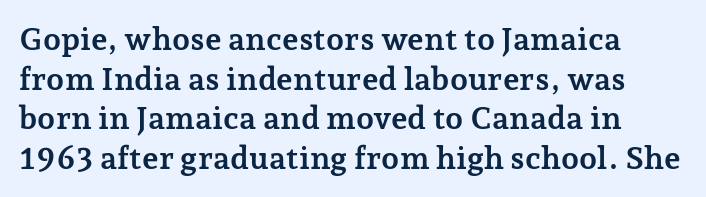
{"serif": "yes", "italic": "no", "bold": "yes", "weight": "semibold", "width": "normal", "stroke_contrast": "low", "x_height": "medium", "monospaced": "no", "underline": "no", "line_spacing_ratio": 1.24, "letter_spacing": "normal", "letter_spacing_em": 0.0, "glyph_px": 32}
